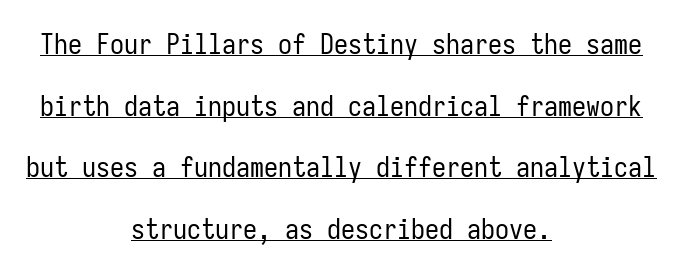
{"serif": "no", "italic": "no", "bold": "no", "weight": "regular", "width": "condensed", "stroke_contrast": "low", "x_height": "medium", "monospaced": "yes", "underline": "yes", "align": "center", "line_spacing": "loose", "line_spacing_ratio": 2.2, "letter_spacing": "normal", "letter_spacing_em": 0.0, "glyph_px": 28}
